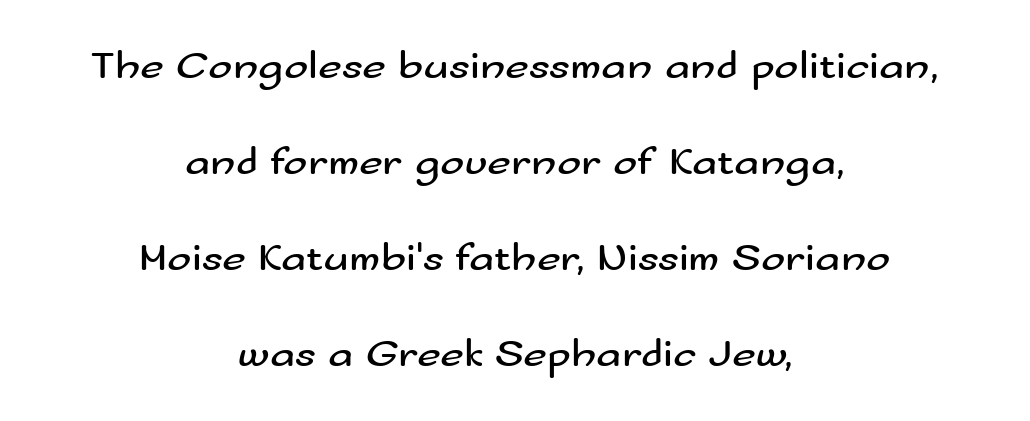
{"serif": "no", "italic": "no", "bold": "no", "weight": "regular", "width": "wide", "stroke_contrast": "medium", "x_height": "small", "monospaced": "no", "underline": "no", "align": "center", "line_spacing": "loose", "line_spacing_ratio": 2.34, "letter_spacing": "normal", "letter_spacing_em": 0.0, "glyph_px": 41}
